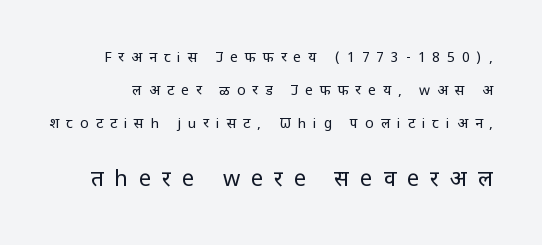
Size hierarchy here favors the trailing block over the leading one. Nope, not italic — everything's standing straight. In terms of leading, this rendering errs on the spacious side. Descenders are the only things crossing below the line. Each stroke keeps to a modest, everyday thickness or less.
